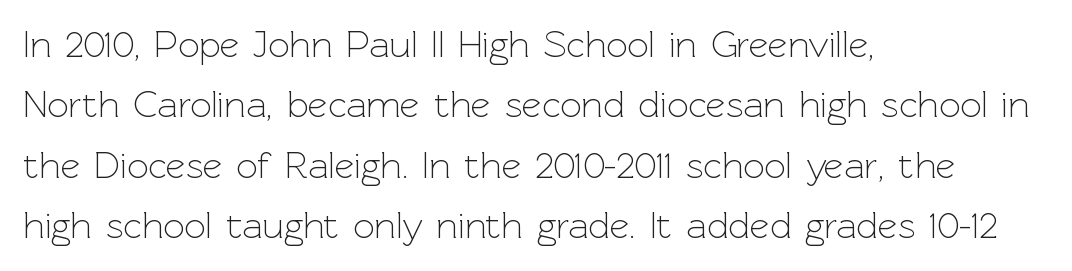
The typography opts for an upright posture over an oblique one. Each new line begins a customary step beneath the previous one. Characters follow at the spacing the type designer built in. The text block is weighted toward the left margin, trailing off unevenly rightward. Clear beneath every line of the passage. The letters carry no serifs — their stems end cleanly without finishing strokes.
